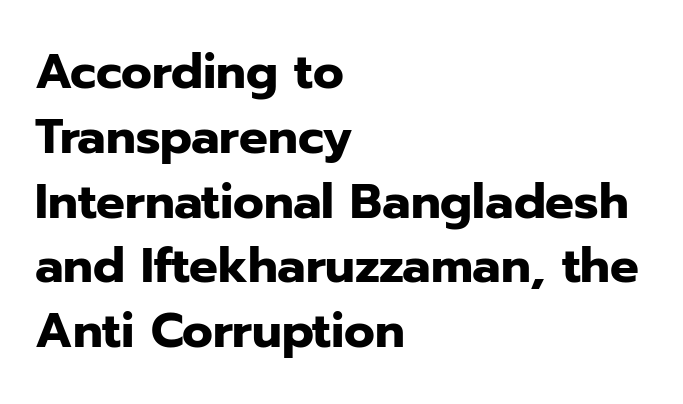
{"serif": "no", "italic": "no", "bold": "yes", "weight": "heavy", "width": "normal", "stroke_contrast": "low", "x_height": "medium", "monospaced": "no", "underline": "no", "align": "left", "line_spacing": "normal", "line_spacing_ratio": 1.35, "letter_spacing": "normal", "letter_spacing_em": 0.0, "glyph_px": 48}
